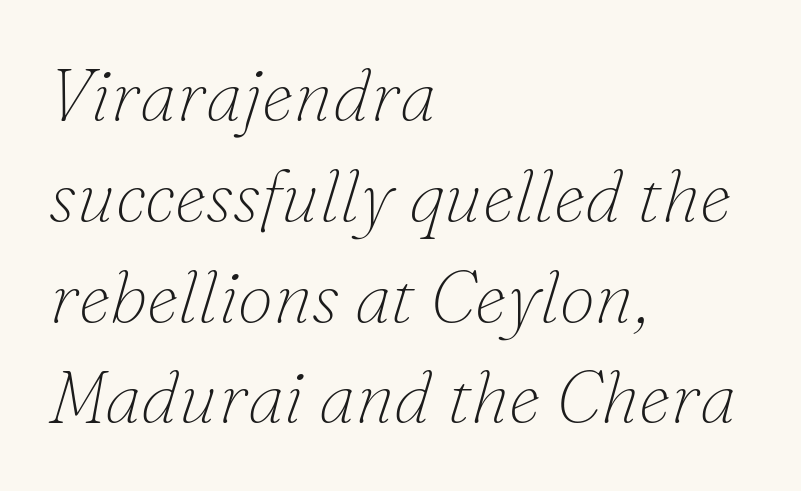
The vertical gap from one line to the next is medium. Is the letter spacing exaggerated? No — it looks like the ordinary default. There's an unmistakable incline to the writing here. Do the characters align in a grid? No, the font is proportional.
